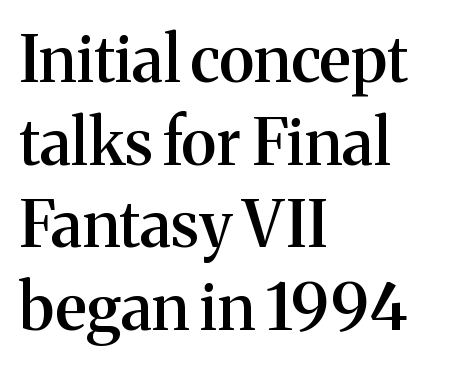
Moderately thickened strokes mark this as semibold type. If you measured baseline to baseline, you'd find a middling distance. Descenders hang freely into open space. Compared with typical body copy, the letter spacing here is the same. The letters stand straight up with perfectly vertical stems. Note the varied advance widths — an 'i' is clearly narrower than an 'm'.
